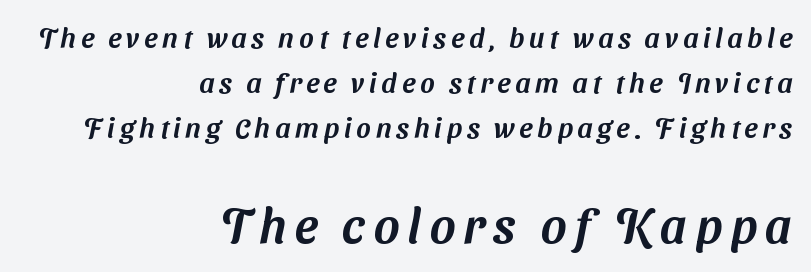
The image shows 49 px sans-serif type; set right-aligned, normal line spacing (1.61x), not underlined; the second (bottom) block is 1.75x larger; medium stroke contrast and a medium x-height.
